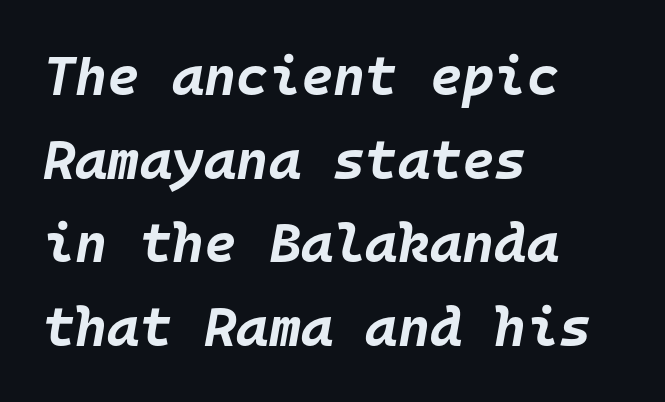
Q: Is the text bold? A: Yes.
Q: Is the text italic (slanted)? A: Yes, it leans right by about 10 degrees.
Q: Is the text underlined? A: No.
Q: How is the paragraph aligned? A: Left-aligned.
Q: Is the spacing between letters normal or unusually wide? A: Normal.
Q: Is the spacing between lines tight, normal or loose? A: Normal.
Q: Width (condensed, normal, or wide)? A: Normal.
Q: Stroke contrast? A: Low.
Q: x-height? A: Large.
Q: Monospaced? A: Yes.
